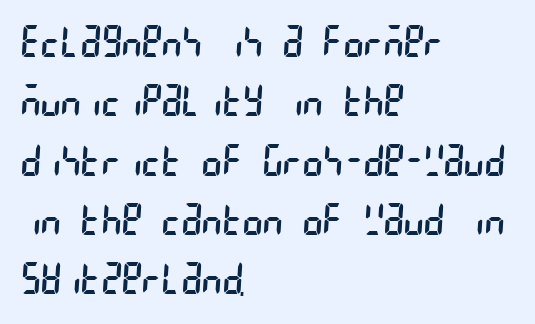
Does the copy run flush right? No — it runs flush left. A normal amount of white space separates one row of letters from the next. Descender tails drop into unmarked territory. The line texture is even and compact thanks to regular tracking. This reads as an unemphasized weight, regular at the heaviest.
